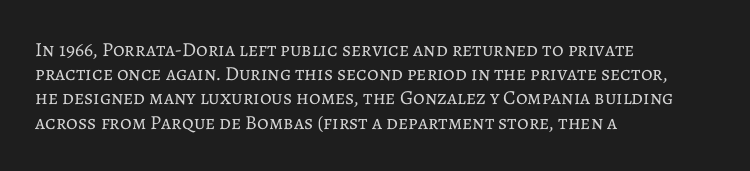
Tall strokes in this sample are plumb rather than angled. Decoration check: the copy has no underline. Words appear dense and cohesive because spacing is normal. The typesetter chose a ragged-right arrangement here.
